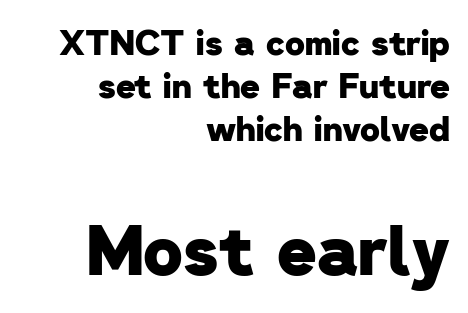
All the whitespace from short lines collects on the left. Heavy, bold letterforms. Classification — sans serif. Only glyphs here, with clear space below each row.
